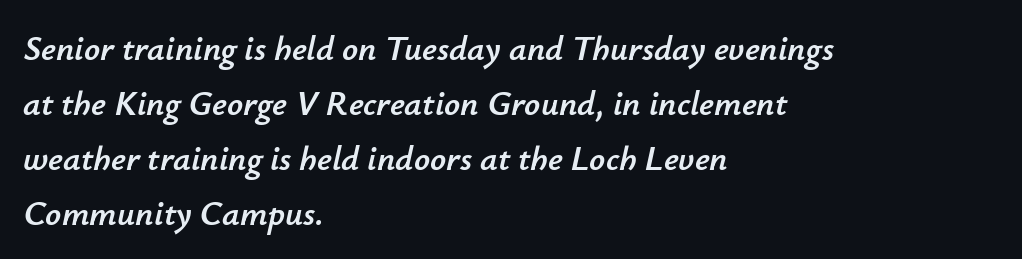
The image shows 35 px text type, italic (leaning right); set left-aligned, normal line spacing (1.57x), normal letter spacing, not underlined; low stroke contrast and a small x-height.
